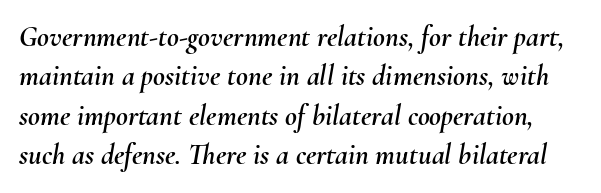
Q: Is the text italic (slanted)? A: Yes, it leans right by about 10 degrees.
Q: Is the text underlined? A: No.
Q: Is the spacing between letters normal or unusually wide? A: Normal.
Q: Is the spacing between lines tight, normal or loose? A: Normal.
Q: Width (condensed, normal, or wide)? A: Normal.
Q: Stroke contrast? A: Medium.
Q: x-height? A: Small.
Q: Monospaced? A: No.
